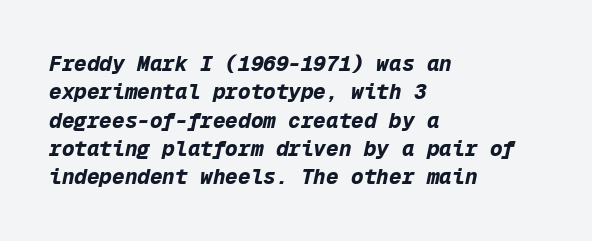
Q: Is the text bold? A: Yes.
Q: Is the text italic (slanted)? A: Yes, it leans right by about 12 degrees.
Q: Is the text underlined? A: No.
Q: How is the paragraph aligned? A: Left-aligned.
Q: Is the spacing between letters normal or unusually wide? A: Normal.
Q: Is the spacing between lines tight, normal or loose? A: Normal.
